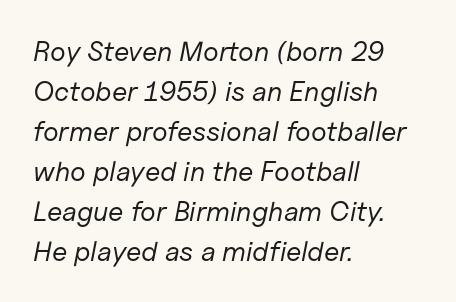
The image shows 28 px regular-weight type, italic (leaning right); set left-aligned, normal line spacing (1.43x), normal letter spacing, not underlined; low stroke contrast and a medium x-height.
